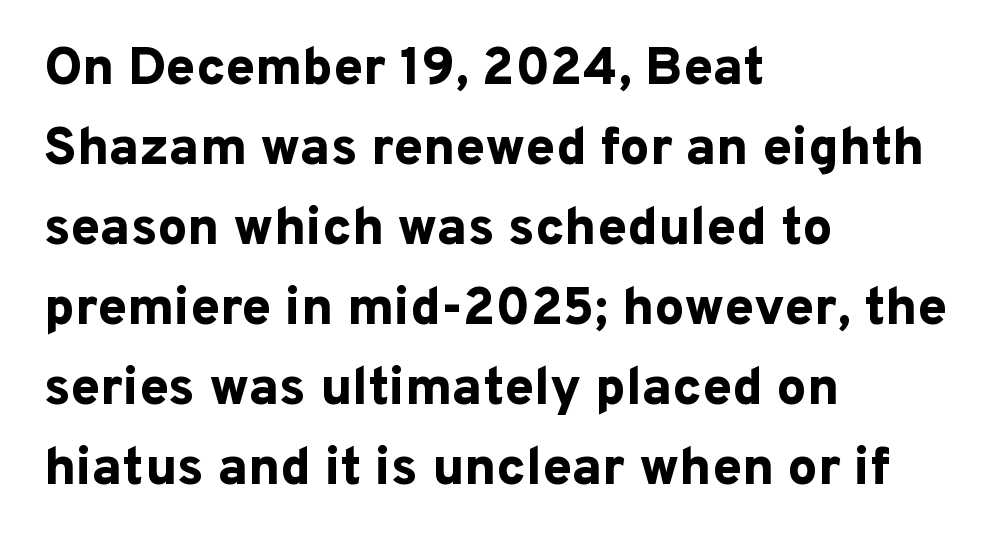
The image shows 53 px bold sans-serif type, upright; set left-aligned, normal line spacing (1.51x), normal letter spacing, not underlined; low stroke contrast and a medium x-height.
